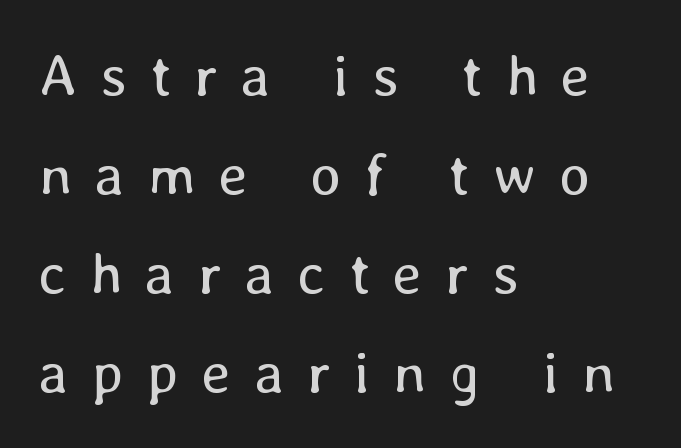
The letters advance in unequal steps, a hallmark of proportional type. The horizontal fit of the characters is loose and conspicuously gappy. On a weight scale, this lands at 450 or below. Descenders are the only things crossing below the line.
